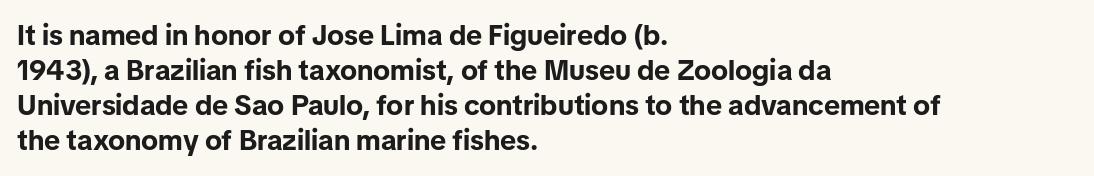
The image shows 28 px bold sans-serif type, upright; set left-aligned, normal line spacing (1.25x), normal letter spacing, not underlined; low stroke contrast and a medium x-height.
